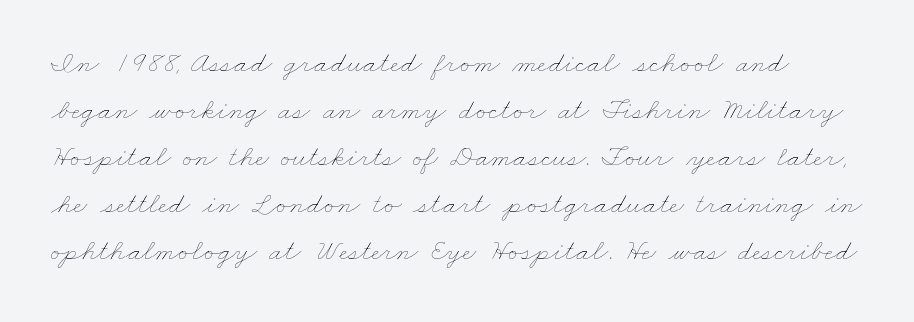
This sample has the flowing, uneven cadence of proportional lettering. Does extra space separate the letters? No, they use regular spacing. A typesetter would call this leading conventional body-copy spacing. The typesetting does not lean heavy: it is not bold. Bare-footed words on every line.
